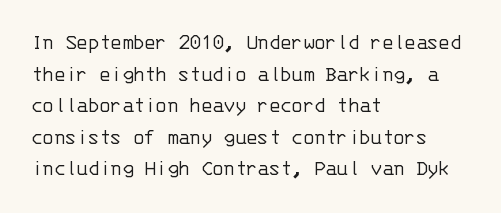
The image shows 23 px text type, upright; set left-aligned, normal line spacing (1.37x), normal letter spacing, not underlined.
